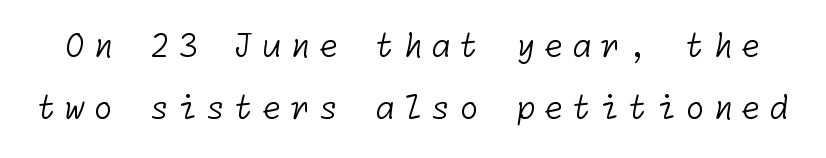
Classification — sans serif. Does extra space separate the letters? Yes, quite a lot of it. Rule under the text: the space is simply empty. In terms of leading, this rendering errs on the spacious side. Vertical stems look standard width or narrower in stroke.
